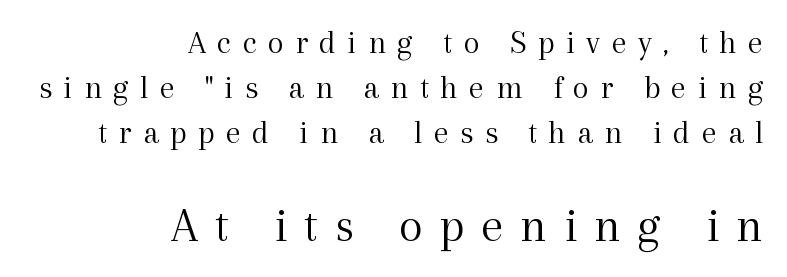
Q: Is the text bold? A: No.
Q: Is the text italic (slanted)? A: No, it is upright.
Q: Is the typeface a serif or a sans-serif typeface? A: Serif.
Q: Is the text underlined? A: No.
Q: How is the paragraph aligned? A: Right-aligned.
Q: Is the spacing between letters normal or unusually wide? A: Unusually wide.
Q: Is the spacing between lines tight, normal or loose? A: Normal.
Q: Which block of text is set in a larger size, the first (top) or the second (bottom)? A: The second (bottom) one.
Q: Width (condensed, normal, or wide)? A: Normal.
Q: x-height? A: Medium.
Q: Monospaced? A: No.
